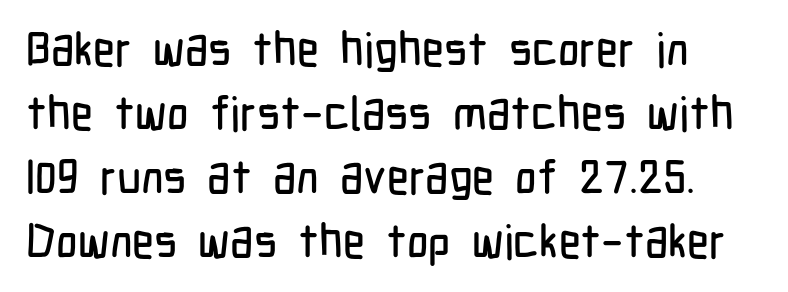
Q: Is the text italic (slanted)? A: No, it is upright.
Q: Is the typeface a serif or a sans-serif typeface? A: Sans-serif.
Q: Is the text underlined? A: No.
Q: Is the spacing between letters normal or unusually wide? A: Normal.
Q: Is the spacing between lines tight, normal or loose? A: Normal.
Q: Width (condensed, normal, or wide)? A: Condensed.
Q: Stroke contrast? A: Low.
Q: x-height? A: Medium.
Q: Monospaced? A: No.
